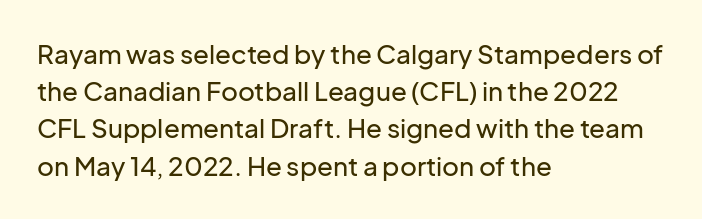
The image shows 26 px text type, upright; set left-aligned, normal line spacing (1.43x), normal letter spacing, not underlined.
